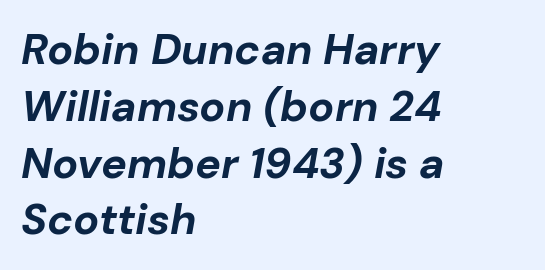
Q: Is the text bold? A: Yes.
Q: Is the text italic (slanted)? A: Yes, it leans right by about 10 degrees.
Q: Is the text underlined? A: No.
Q: How is the paragraph aligned? A: Left-aligned.
Q: Is the spacing between letters normal or unusually wide? A: Normal.
Q: Is the spacing between lines tight, normal or loose? A: Normal.
Q: Width (condensed, normal, or wide)? A: Normal.
Q: Stroke contrast? A: Low.
Q: x-height? A: Medium.
Q: Monospaced? A: No.
